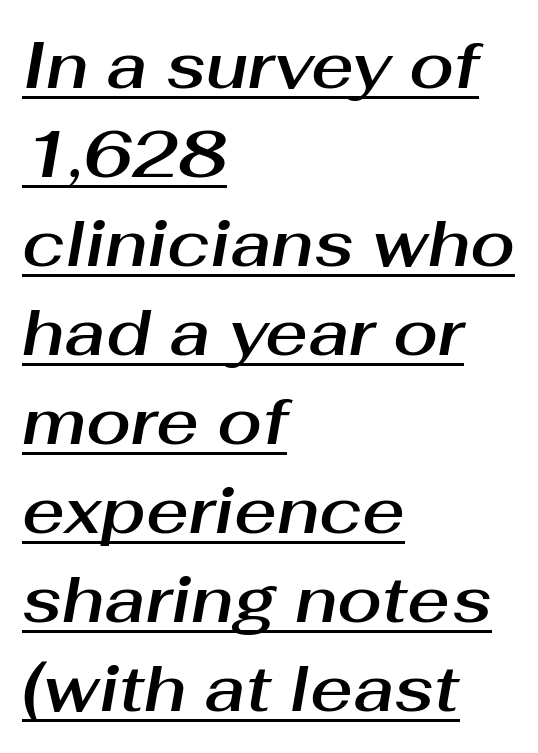
{"italic": "yes", "lean": "right", "slant_degrees": 10, "width": "normal", "stroke_contrast": "medium", "x_height": "medium", "monospaced": "no", "underline": "yes", "align": "left", "line_spacing": "normal", "line_spacing_ratio": 1.37, "letter_spacing": "normal", "letter_spacing_em": 0.0, "glyph_px": 65}
